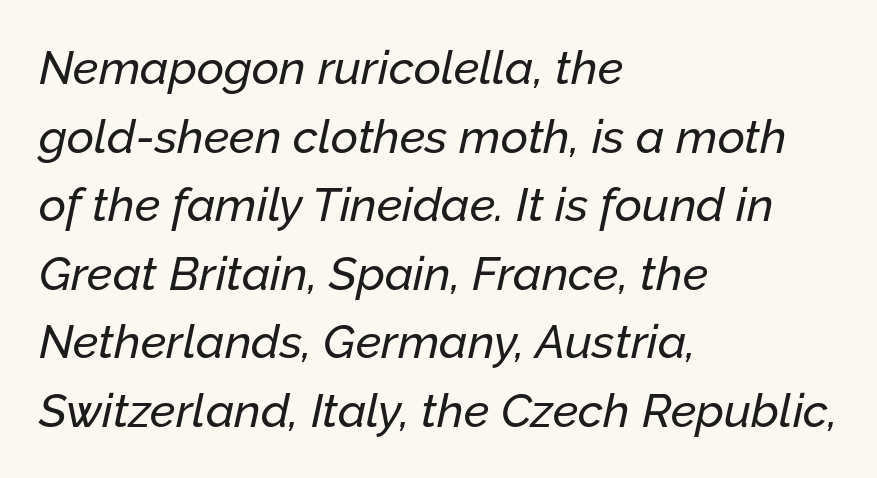
{"italic": "yes", "lean": "right", "slant_degrees": 12, "width": "normal", "stroke_contrast": "low", "x_height": "medium", "monospaced": "no", "underline": "no", "align": "left", "line_spacing": "normal", "line_spacing_ratio": 1.46, "letter_spacing": "normal", "letter_spacing_em": 0.0, "glyph_px": 47}
